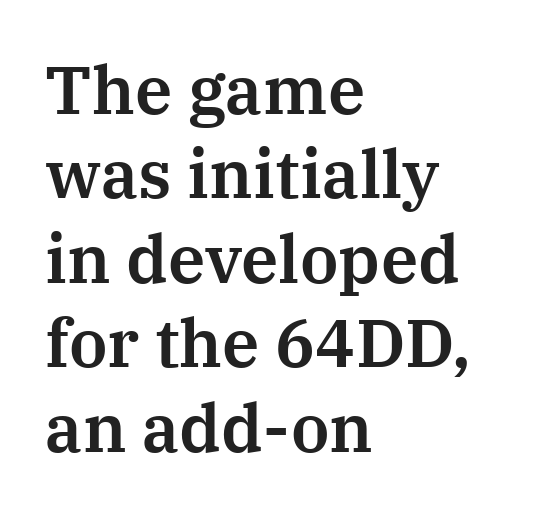
The image shows 67 px serif type, upright; set left-aligned, normal line spacing (1.26x), normal letter spacing, not underlined; medium stroke contrast and a medium x-height.
